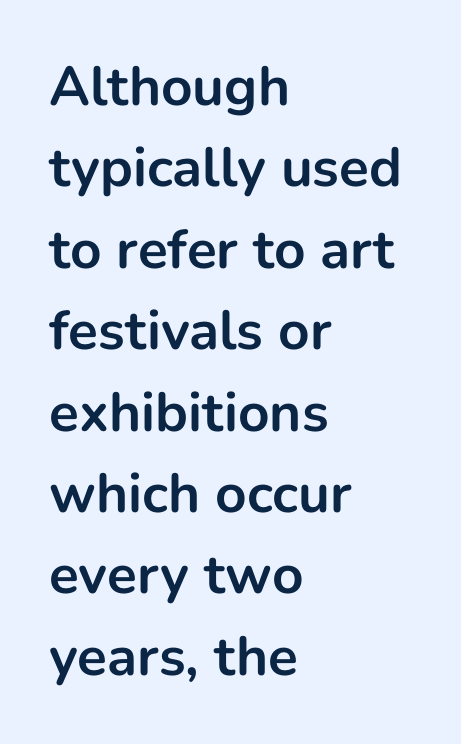
{"serif": "no", "italic": "no", "bold": "yes", "weight": "bold", "width": "normal", "stroke_contrast": "low", "x_height": "medium", "monospaced": "no", "underline": "no", "align": "left", "line_spacing": "normal", "line_spacing_ratio": 1.48, "letter_spacing": "normal", "letter_spacing_em": 0.0, "glyph_px": 55}
